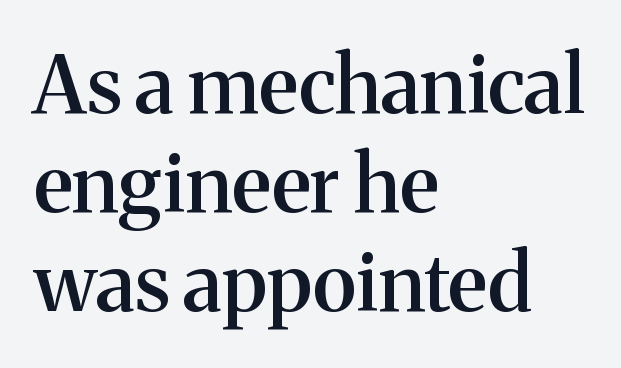
The image shows 80 px semibold serif type, upright; set left-aligned, line spacing 1.24x, normal letter spacing, not underlined; medium stroke contrast and a medium x-height.
